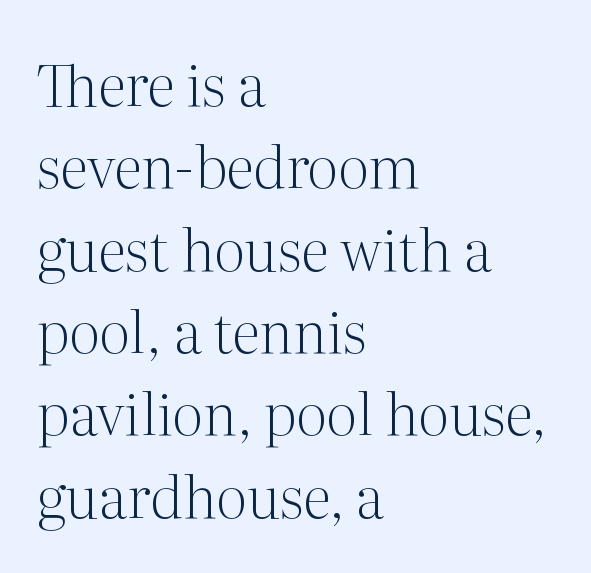
{"serif": "yes", "italic": "no", "bold": "no", "weight": "light", "width": "normal", "stroke_contrast": "medium", "x_height": "medium", "monospaced": "no", "underline": "no", "align": "left", "line_spacing": "normal", "line_spacing_ratio": 1.42, "letter_spacing": "normal", "letter_spacing_em": 0.0, "glyph_px": 58}
